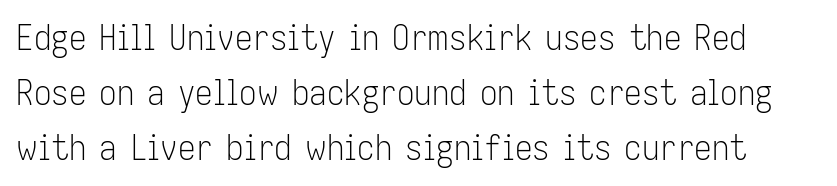
Q: Is the text bold? A: No.
Q: Is the text italic (slanted)? A: No, it is upright.
Q: Is the typeface a serif or a sans-serif typeface? A: Sans-serif.
Q: Is the text underlined? A: No.
Q: Is the spacing between letters normal or unusually wide? A: Normal.
Q: Is the spacing between lines tight, normal or loose? A: Normal.
Q: Width (condensed, normal, or wide)? A: Condensed.
Q: Stroke contrast? A: Low.
Q: x-height? A: Medium.
Q: Monospaced? A: No.
